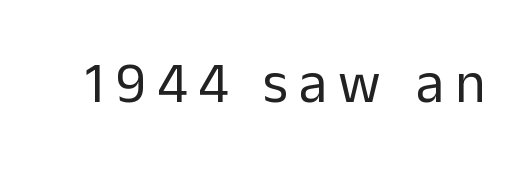
Q: Is the text bold? A: No.
Q: Is the text italic (slanted)? A: No, it is upright.
Q: Is the typeface a serif or a sans-serif typeface? A: Sans-serif.
Q: Is the text underlined? A: No.
Q: Width (condensed, normal, or wide)? A: Normal.
Q: Stroke contrast? A: Low.
Q: x-height? A: Medium.
Q: Monospaced? A: No.
